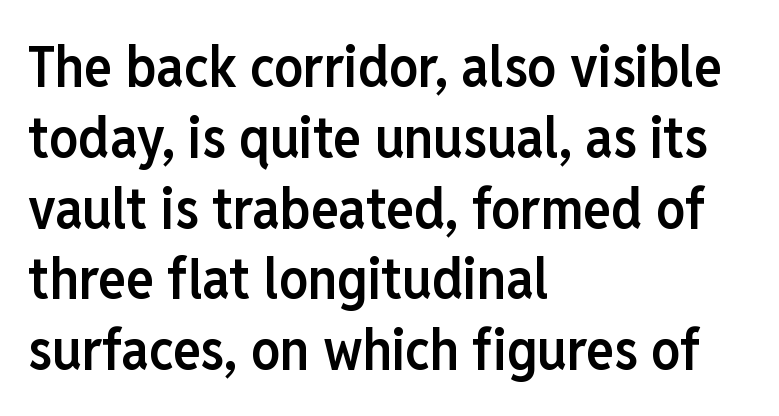
The image shows 58 px semibold, condensed sans-serif type, upright; set left-aligned, line spacing 1.22x, normal letter spacing, not underlined; low stroke contrast and a medium x-height.
